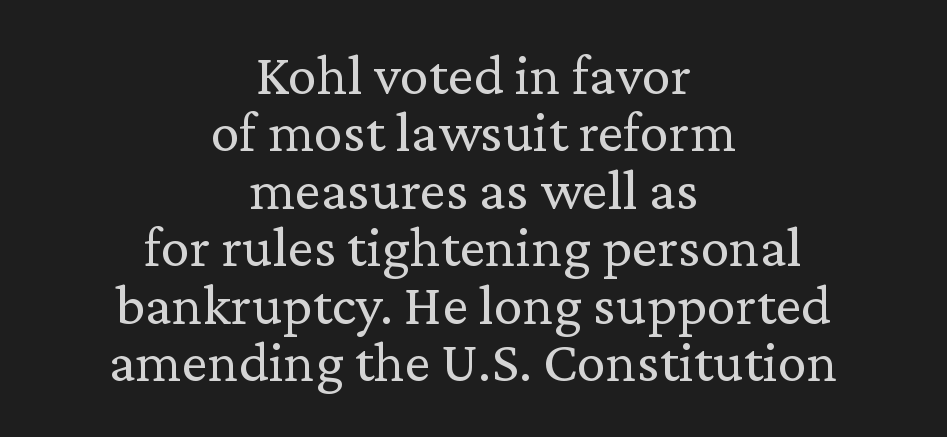
{"serif": "yes", "italic": "no", "bold": "no", "weight": "regular", "width": "normal", "stroke_contrast": "low", "x_height": "medium", "monospaced": "no", "underline": "no", "align": "center", "line_spacing": "tight", "line_spacing_ratio": 0.99, "letter_spacing": "normal", "letter_spacing_em": 0.0, "glyph_px": 58}
